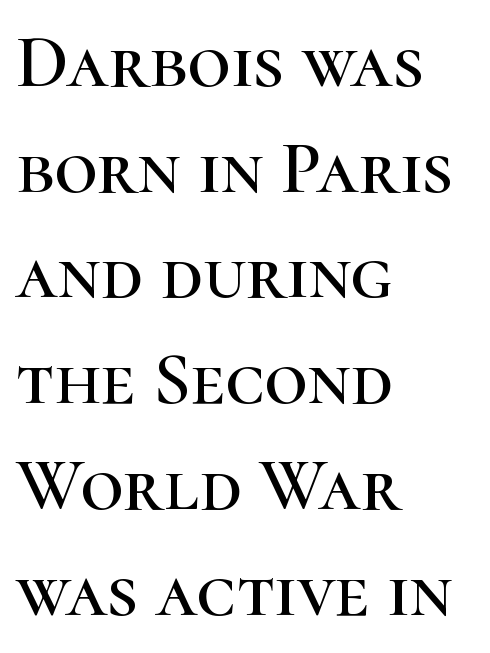
Q: Is the text italic (slanted)? A: No, it is upright.
Q: Is the typeface a serif or a sans-serif typeface? A: Serif.
Q: Is the text underlined? A: No.
Q: How is the paragraph aligned? A: Left-aligned.
Q: Is the spacing between letters normal or unusually wide? A: Normal.
Q: Is the spacing between lines tight, normal or loose? A: Normal.
Q: Width (condensed, normal, or wide)? A: Normal.
Q: Stroke contrast? A: High.
Q: x-height? A: Medium.
Q: Monospaced? A: No.
